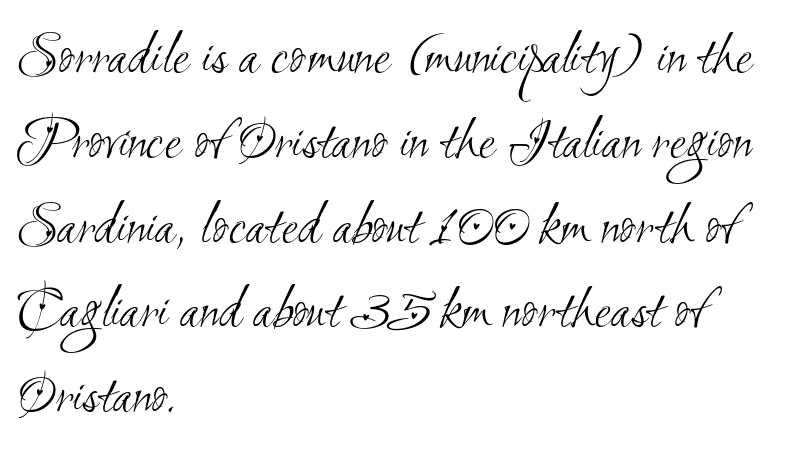
Q: Is the text bold? A: No.
Q: Is the typeface a serif or a sans-serif typeface? A: Sans-serif.
Q: Is the text underlined? A: No.
Q: How is the paragraph aligned? A: Left-aligned.
Q: Is the spacing between letters normal or unusually wide? A: Normal.
Q: Is the spacing between lines tight, normal or loose? A: Normal.
Q: Width (condensed, normal, or wide)? A: Condensed.
Q: Stroke contrast? A: Medium.
Q: x-height? A: Small.
Q: Monospaced? A: No.
